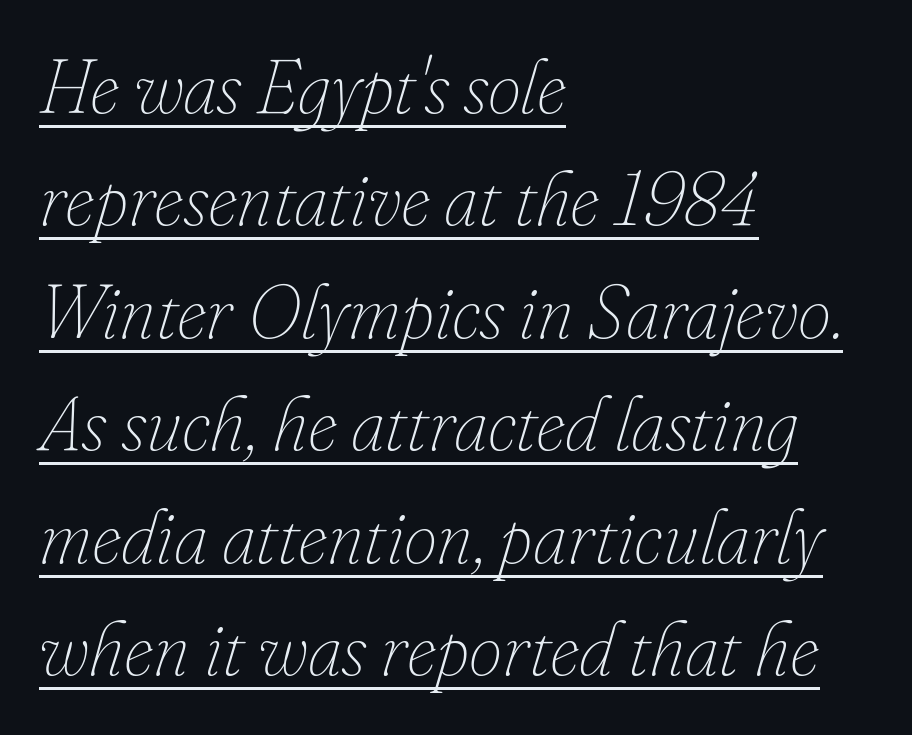
Q: Is the text bold? A: No.
Q: Is the text italic (slanted)? A: Yes, it leans right by about 16 degrees.
Q: Is the text underlined? A: Yes.
Q: How is the paragraph aligned? A: Left-aligned.
Q: Is the spacing between letters normal or unusually wide? A: Normal.
Q: Is the spacing between lines tight, normal or loose? A: Normal.
Q: Width (condensed, normal, or wide)? A: Normal.
Q: Stroke contrast? A: Low.
Q: x-height? A: Small.
Q: Monospaced? A: No.
